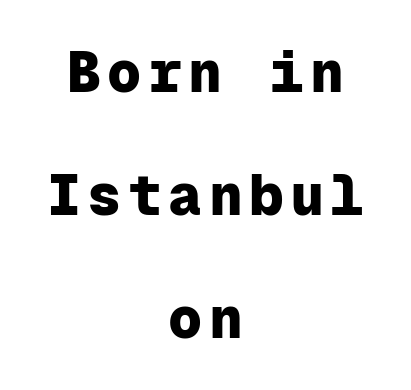
Rows of type keep a wide berth in the vertical direction. Quick note: not italic, upright. Set as a true bold cut, around the 700 mark. Do the characters align in a grid? Yes, the font is monospaced.
